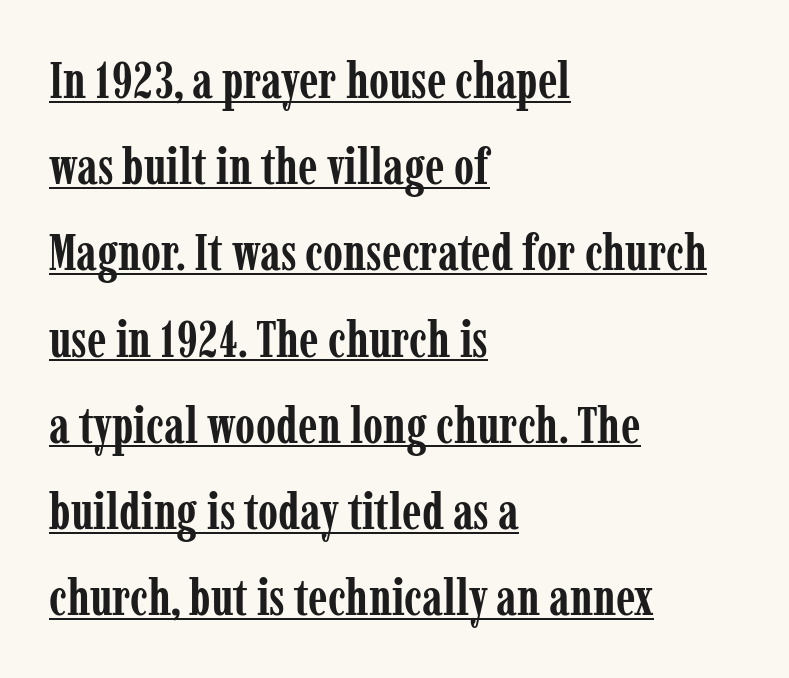
The axis of the letterforms is exactly vertical. Horizontal alignment here is leftward, the default for most running prose. Think of a printed novel: that variable character pitch is what you see here. The tracking reads as untouched default to a designer's eye. A rule runs beneath these lines of type. The space between consecutive lines is moderate.
